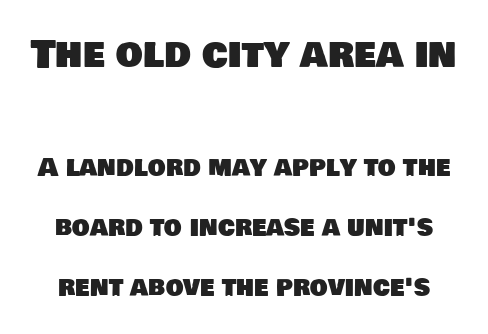
{"serif": "no", "width": "normal", "stroke_contrast": "low", "x_height": "large", "monospaced": "no", "underline": "no", "line_spacing": "loose", "line_spacing_ratio": 2.41, "letter_spacing": "normal", "letter_spacing_em": 0.0, "larger_block": "first", "size_ratio": 1.52, "glyph_px": 38}
